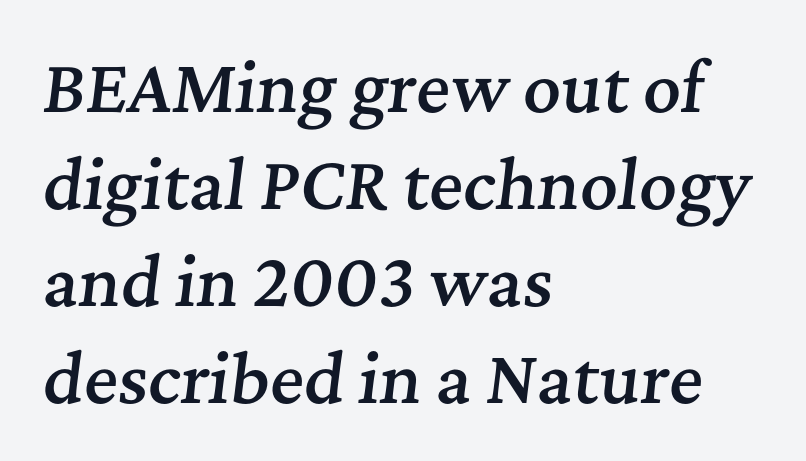
The image shows 65 px semibold serif type, italic (leaning right); set left-aligned, normal line spacing (1.49x), normal letter spacing, not underlined; medium stroke contrast and a medium x-height.
